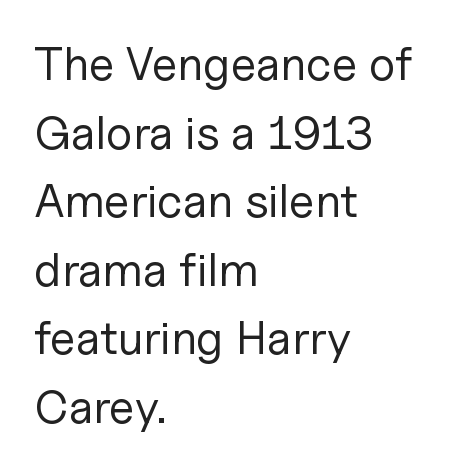
The image shows 47 px regular-weight sans-serif type, upright; set left-aligned, normal line spacing (1.46x), normal letter spacing, not underlined; low stroke contrast and a medium x-height.
